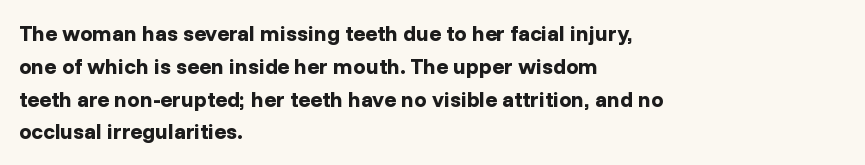
Nobody touched the tracking dial on this one. Alignment: flush left. Tall strokes in this sample are plumb rather than angled. Weight: bold.
